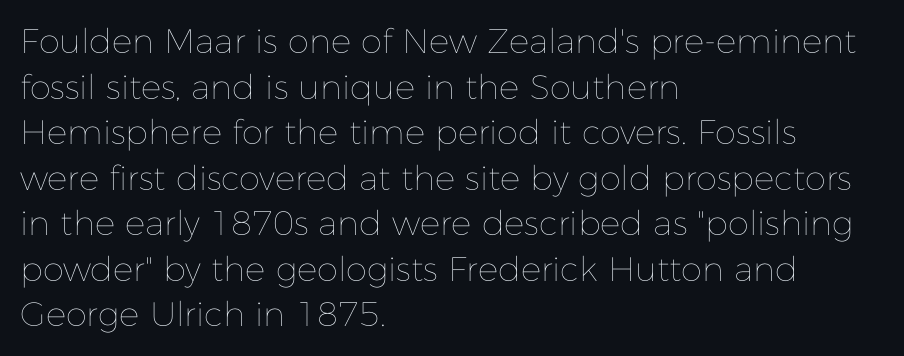
Q: Is the text bold? A: No.
Q: Is the text italic (slanted)? A: No, it is upright.
Q: Is the text underlined? A: No.
Q: How is the paragraph aligned? A: Left-aligned.
Q: Is the spacing between letters normal or unusually wide? A: Normal.
Q: Is the spacing between lines tight, normal or loose? A: Normal.
Q: Width (condensed, normal, or wide)? A: Normal.
Q: Stroke contrast? A: Low.
Q: x-height? A: Medium.
Q: Monospaced? A: No.
